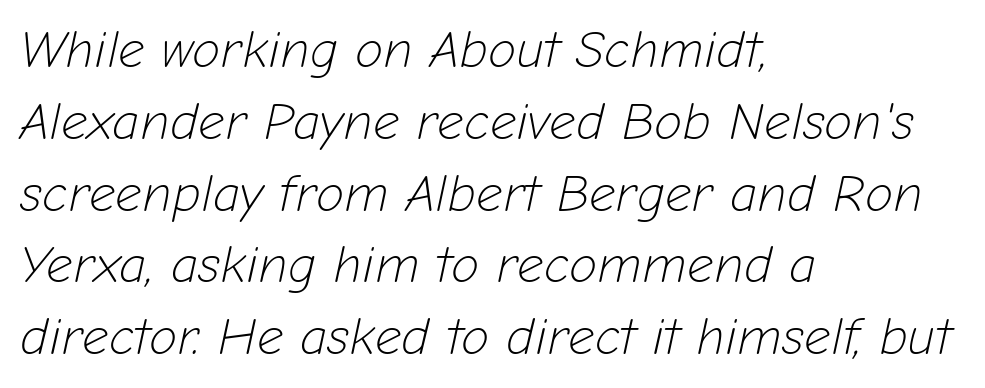
The passage shown is typed in a proportional face where columns would drift. A quiet, ordinary-to-light weight characterises the typeface. The gap between lines stays unmarked. Default kerning and tracking; the words read as compact shapes. These lines sit exactly where default settings would place them. Does the lettering tilt? It does — this is italic.
